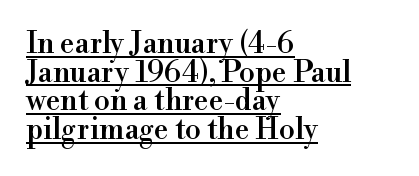
{"serif": "yes", "italic": "no", "width": "normal", "stroke_contrast": "high", "x_height": "small", "monospaced": "no", "underline": "yes", "align": "left", "line_spacing": "tight", "line_spacing_ratio": 0.99, "letter_spacing": "normal", "letter_spacing_em": 0.0, "glyph_px": 29}
